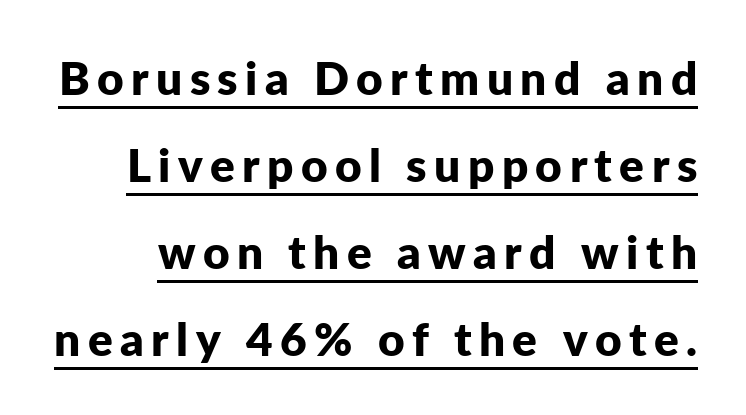
Q: Is the text bold? A: Yes.
Q: Is the text italic (slanted)? A: No, it is upright.
Q: Is the typeface a serif or a sans-serif typeface? A: Sans-serif.
Q: Is the text underlined? A: Yes.
Q: Width (condensed, normal, or wide)? A: Normal.
Q: Stroke contrast? A: Low.
Q: x-height? A: Medium.
Q: Monospaced? A: No.
